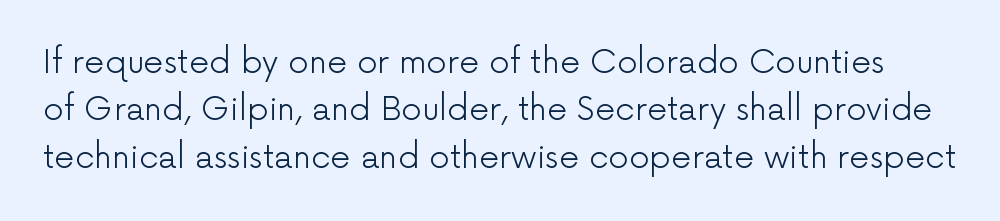
The image shows 32 px light sans-serif type, upright; set normal line spacing (1.48x), normal letter spacing, not underlined; low stroke contrast and a medium x-height.
